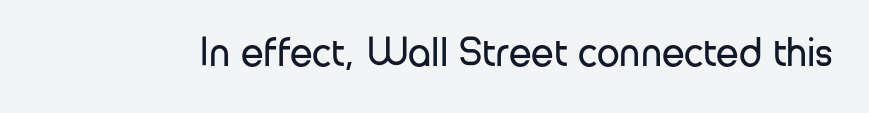
The strip under each line holds only bare page. Summary of weight: not heavy and not bold. Do the letters lean? They stand straight. A typesetter would call this zero additional tracking. Note: no serifs on the glyphs.
